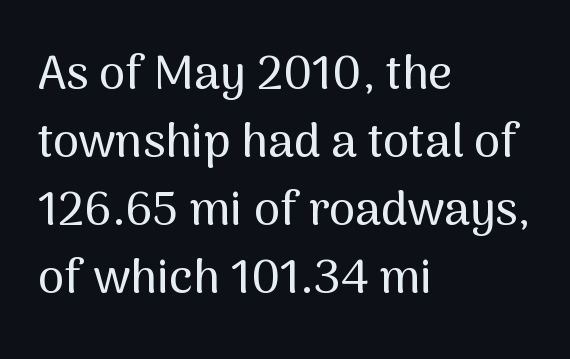
A typesetter would call this leading conventional body-copy spacing. Varying glyph widths throughout — classic text-font behaviour. Characters follow at the spacing the type designer built in. The space directly below the letters is spotless. Italic: no, the glyphs are upright roman.
